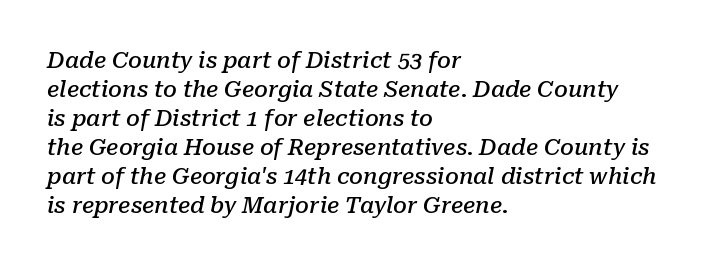
{"italic": "yes", "lean": "right", "slant_degrees": 10, "bold": "semi", "underline": "no", "align": "left", "line_spacing": "normal", "line_spacing_ratio": 1.32, "letter_spacing": "normal", "letter_spacing_em": 0.0, "glyph_px": 22}
